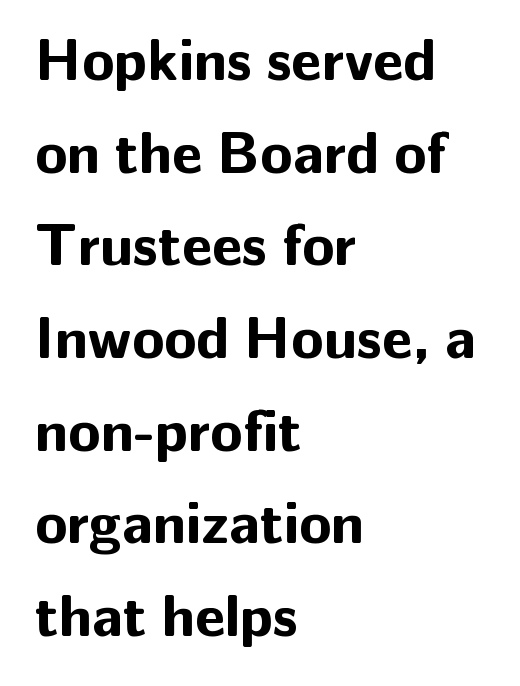
{"serif": "no", "italic": "no", "bold": "yes", "weight": "bold", "width": "normal", "stroke_contrast": "low", "x_height": "medium", "monospaced": "no", "underline": "no", "align": "left", "line_spacing": "normal", "line_spacing_ratio": 1.57, "letter_spacing": "normal", "letter_spacing_em": 0.0, "glyph_px": 59}
